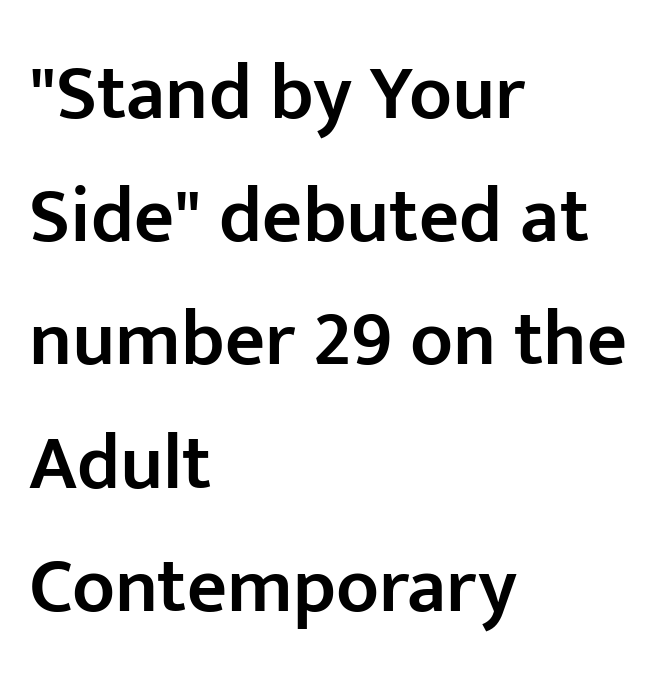
{"serif": "no", "italic": "no", "bold": "semi", "weight": "semibold", "width": "normal", "stroke_contrast": "low", "x_height": "medium", "monospaced": "no", "underline": "no", "align": "left", "line_spacing": "normal", "line_spacing_ratio": 1.58, "letter_spacing": "normal", "letter_spacing_em": 0.0, "glyph_px": 78}
